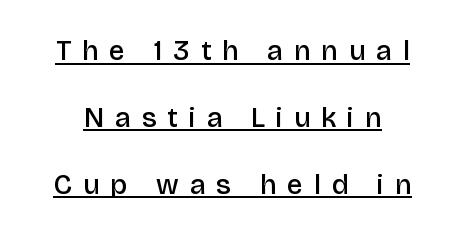
Q: Is the text bold? A: Semi-bold.
Q: Is the text italic (slanted)? A: No, it is upright.
Q: Is the typeface a serif or a sans-serif typeface? A: Sans-serif.
Q: Is the text underlined? A: Yes.
Q: Is the spacing between letters normal or unusually wide? A: Unusually wide.
Q: Is the spacing between lines tight, normal or loose? A: Loose.
Q: Width (condensed, normal, or wide)? A: Normal.
Q: Stroke contrast? A: Low.
Q: x-height? A: Large.
Q: Monospaced? A: No.
